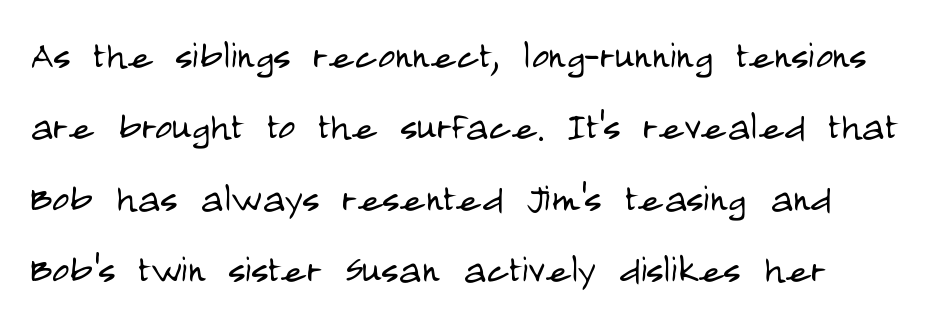
The image shows 47 px light, condensed sans-serif type, upright; set left-aligned, normal line spacing (1.52x), normal letter spacing, not underlined; low stroke contrast and a large x-height.
